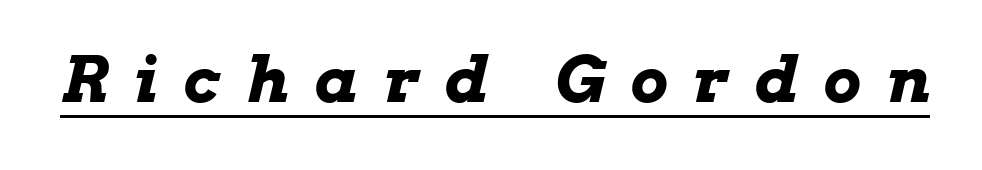
The image shows 64 px bold, wide type, italic (leaning right); set unusually wide letter spacing (+0.4 em), underlined; low stroke contrast and a medium x-height.
